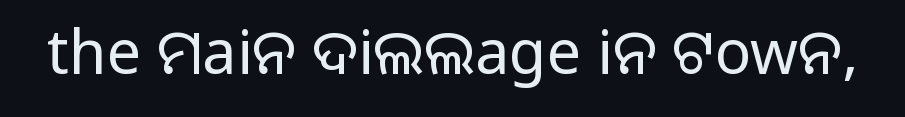
Q: Is the text italic (slanted)? A: No, it is upright.
Q: Is the typeface a serif or a sans-serif typeface? A: Sans-serif.
Q: Is the text underlined? A: No.
Q: Is the spacing between letters normal or unusually wide? A: Normal.
Q: Width (condensed, normal, or wide)? A: Normal.
Q: Stroke contrast? A: Medium.
Q: Monospaced? A: No.
